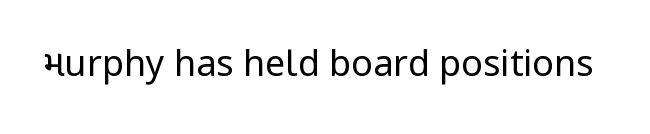
Q: Is the text bold? A: No.
Q: Is the text italic (slanted)? A: No, it is upright.
Q: Is the typeface a serif or a sans-serif typeface? A: Sans-serif.
Q: Is the text underlined? A: No.
Q: Is the spacing between letters normal or unusually wide? A: Normal.
Q: Width (condensed, normal, or wide)? A: Condensed.
Q: Stroke contrast? A: Low.
